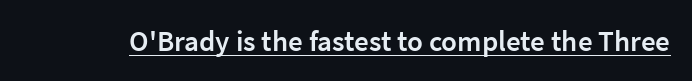
The letters stand straight up with perfectly vertical stems. The words here are underlined. Students, this is semibold: more ink than regular, less than bold. Tracking value appears to be zero — textbook default spacing. The rendering shows plain stroke endings on the letterforms — a sans-serif design.
